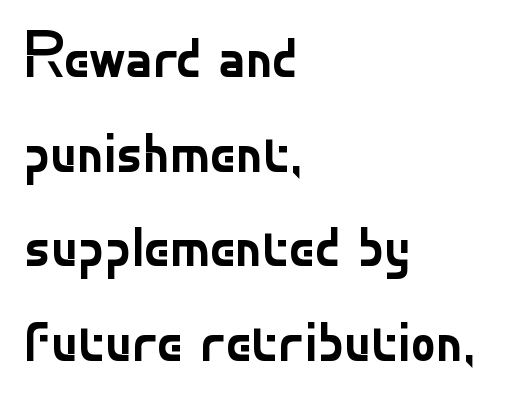
{"serif": "no", "italic": "no", "bold": "no", "weight": "regular", "width": "normal", "stroke_contrast": "low", "x_height": "small", "monospaced": "no", "underline": "no", "align": "left", "line_spacing": "normal", "line_spacing_ratio": 1.48, "letter_spacing": "normal", "letter_spacing_em": 0.0, "glyph_px": 64}
